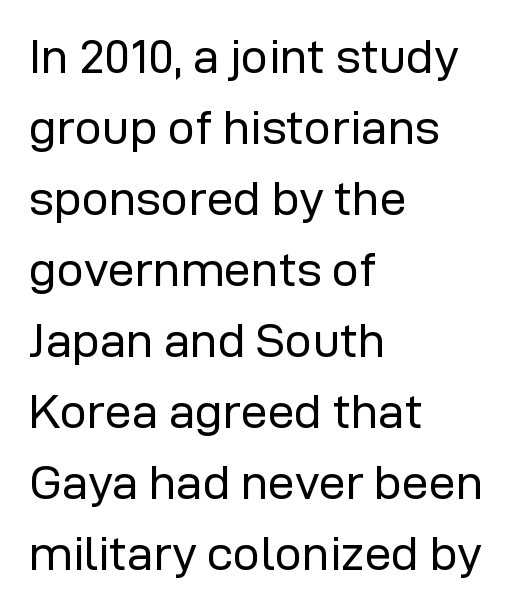
{"serif": "no", "italic": "no", "bold": "no", "weight": "regular", "width": "normal", "stroke_contrast": "low", "x_height": "medium", "monospaced": "no", "underline": "no", "align": "left", "line_spacing": "normal", "line_spacing_ratio": 1.48, "letter_spacing": "normal", "letter_spacing_em": 0.0, "glyph_px": 48}
